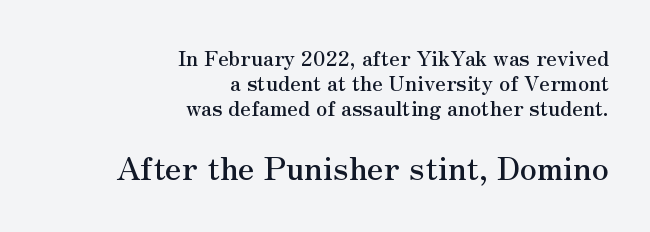
{"serif": "yes", "italic": "no", "width": "normal", "stroke_contrast": "medium", "x_height": "small", "monospaced": "no", "underline": "no", "align": "right", "line_spacing_ratio": 1.2, "letter_spacing": "normal", "letter_spacing_em": 0.0, "larger_block": "second", "size_ratio": 1.52, "glyph_px": 32}
